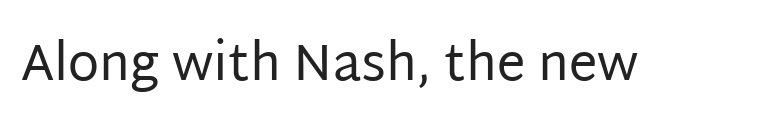
Q: Is the text bold? A: No.
Q: Is the text italic (slanted)? A: No, it is upright.
Q: Is the typeface a serif or a sans-serif typeface? A: Sans-serif.
Q: Is the text underlined? A: No.
Q: Is the spacing between letters normal or unusually wide? A: Normal.
Q: Width (condensed, normal, or wide)? A: Normal.
Q: Stroke contrast? A: Low.
Q: x-height? A: Large.
Q: Monospaced? A: No.
